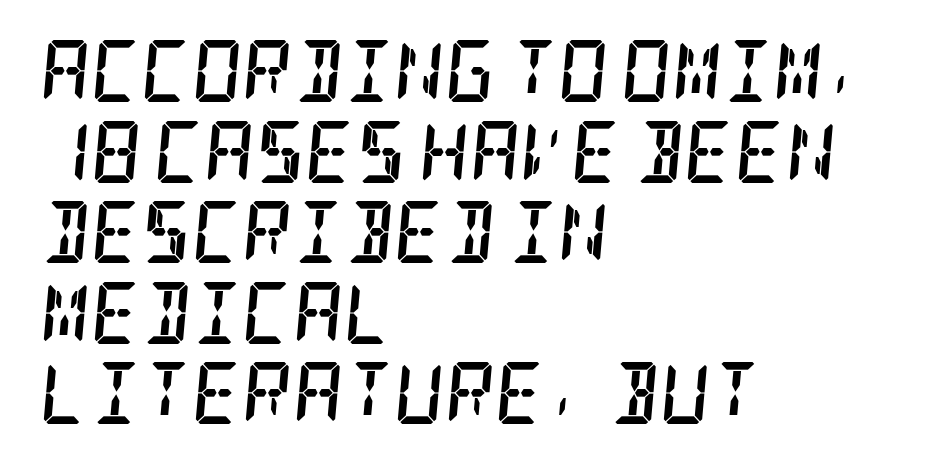
{"serif": "yes", "italic": "yes", "lean": "right", "slant_degrees": 5, "bold": "yes", "weight": "semibold", "width": "condensed", "stroke_contrast": "low", "x_height": "large", "underline": "no", "align": "left", "line_spacing": "normal", "line_spacing_ratio": 1.3, "letter_spacing": "normal", "letter_spacing_em": 0.0, "glyph_px": 62}
